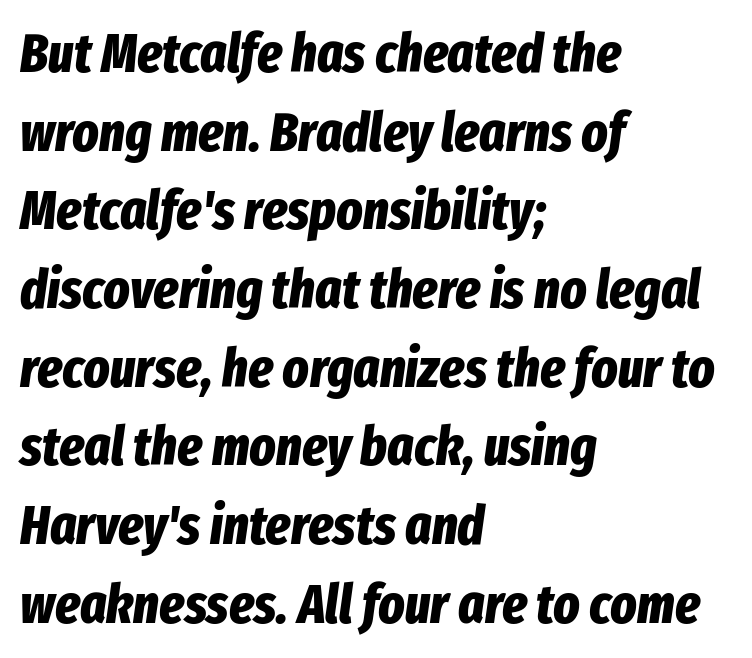
The image shows 55 px bold, condensed type, italic (leaning right); set left-aligned, normal line spacing (1.43x), normal letter spacing, not underlined; low stroke contrast and a medium x-height.
